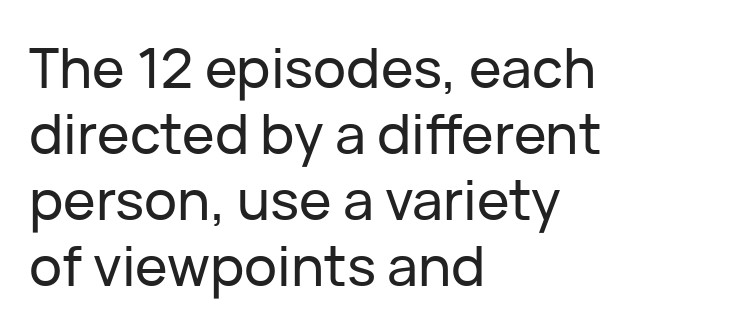
Q: Is the text italic (slanted)? A: No, it is upright.
Q: Is the typeface a serif or a sans-serif typeface? A: Sans-serif.
Q: Is the text underlined? A: No.
Q: How is the paragraph aligned? A: Left-aligned.
Q: Is the spacing between letters normal or unusually wide? A: Normal.
Q: Width (condensed, normal, or wide)? A: Normal.
Q: Stroke contrast? A: Low.
Q: x-height? A: Medium.
Q: Monospaced? A: No.
